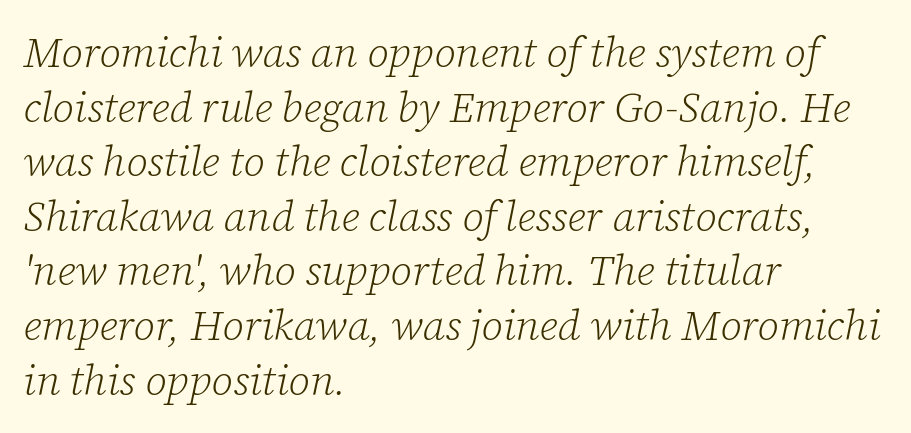
The lines are quadded left. Default kerning and tracking; the words read as compact shapes. Do the characters align in a grid? No, the font is proportional. This rendering employs a face with finishing strokes, i.e., a serif. The lines sit at an ordinary, default distance from one another. The space beneath each line is pristine and unruled.
